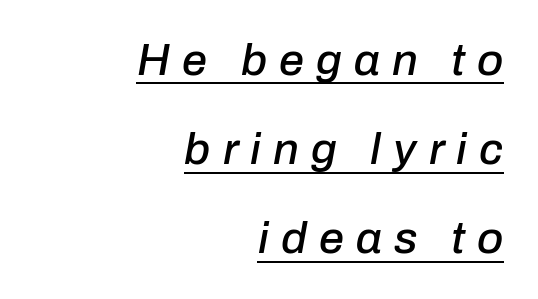
Q: Is the text italic (slanted)? A: Yes, it leans right by about 10 degrees.
Q: Is the text underlined? A: Yes.
Q: How is the paragraph aligned? A: Right-aligned.
Q: Is the spacing between letters normal or unusually wide? A: Unusually wide.
Q: Is the spacing between lines tight, normal or loose? A: Loose.
Q: Width (condensed, normal, or wide)? A: Normal.
Q: Stroke contrast? A: Low.
Q: x-height? A: Medium.
Q: Monospaced? A: No.
